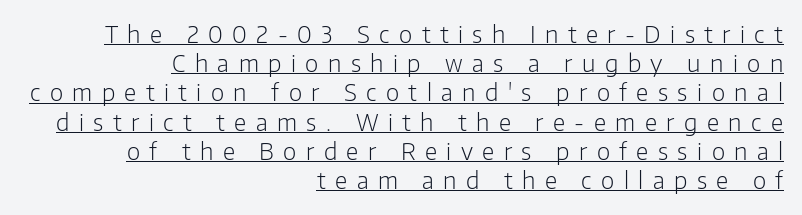
The weight would be labelled regular, book, light, or lighter still. Each line ends at the same right margin while the left side varies. Like a heading marked for emphasis, these lines bear an underscore. Inter-character spacing is expanded well beyond the font's built-in metrics.
